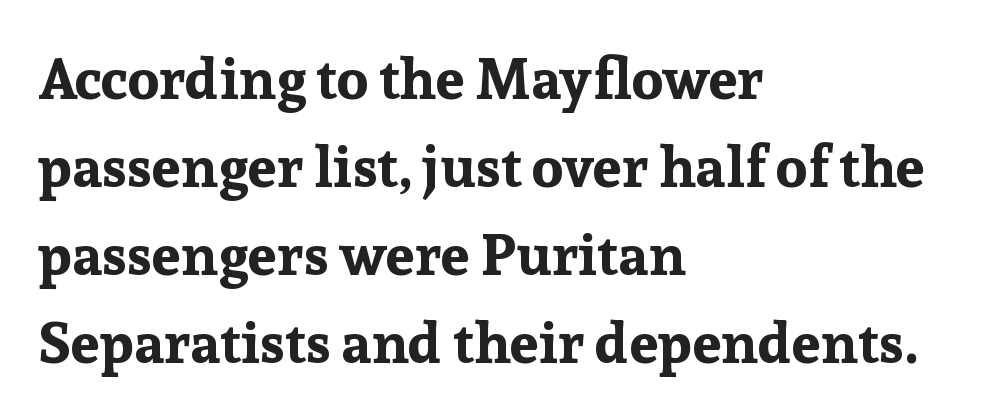
{"serif": "yes", "italic": "no", "bold": "yes", "weight": "bold", "width": "normal", "stroke_contrast": "low", "x_height": "medium", "monospaced": "no", "underline": "no", "align": "left", "line_spacing": "normal", "line_spacing_ratio": 1.52, "letter_spacing": "normal", "letter_spacing_em": 0.0, "glyph_px": 58}
